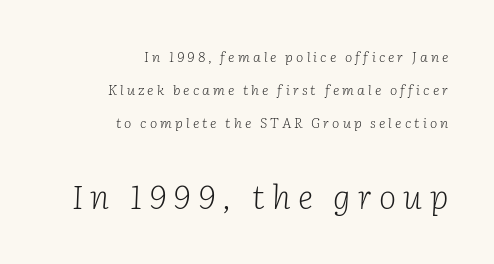
{"serif": "yes", "italic": "yes", "lean": "right", "slant_degrees": 2, "bold": "no", "weight": "light", "width": "normal", "stroke_contrast": "low", "x_height": "medium", "monospaced": "no", "underline": "no", "align": "right", "line_spacing": "loose", "line_spacing_ratio": 2.34, "letter_spacing": "wide", "letter_spacing_em": 0.22, "larger_block": "second", "size_ratio": 2.36, "glyph_px": 33}
